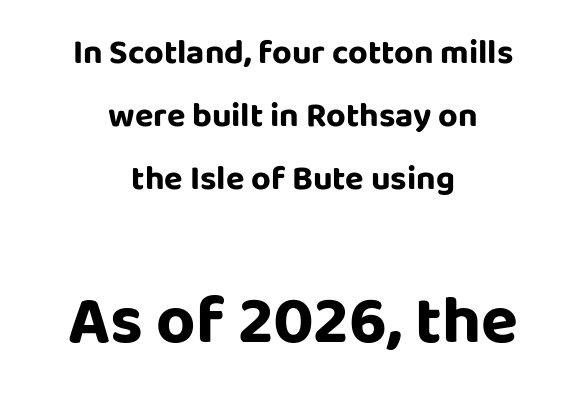
The image shows 68 px bold sans-serif type, upright; set centered, line spacing 1.85x, normal letter spacing, not underlined; the second (bottom) block is 2.0x larger; low stroke contrast and a large x-height.
